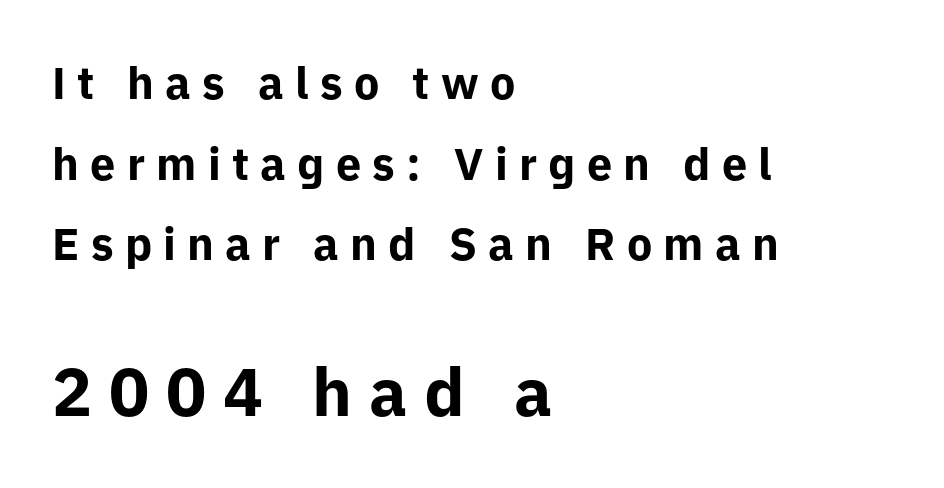
{"serif": "no", "italic": "no", "bold": "yes", "weight": "bold", "width": "normal", "stroke_contrast": "low", "x_height": "medium", "monospaced": "no", "underline": "no", "align": "left", "line_spacing_ratio": 1.79, "letter_spacing": "wide", "letter_spacing_em": 0.25, "larger_block": "second", "size_ratio": 1.49, "glyph_px": 67}
